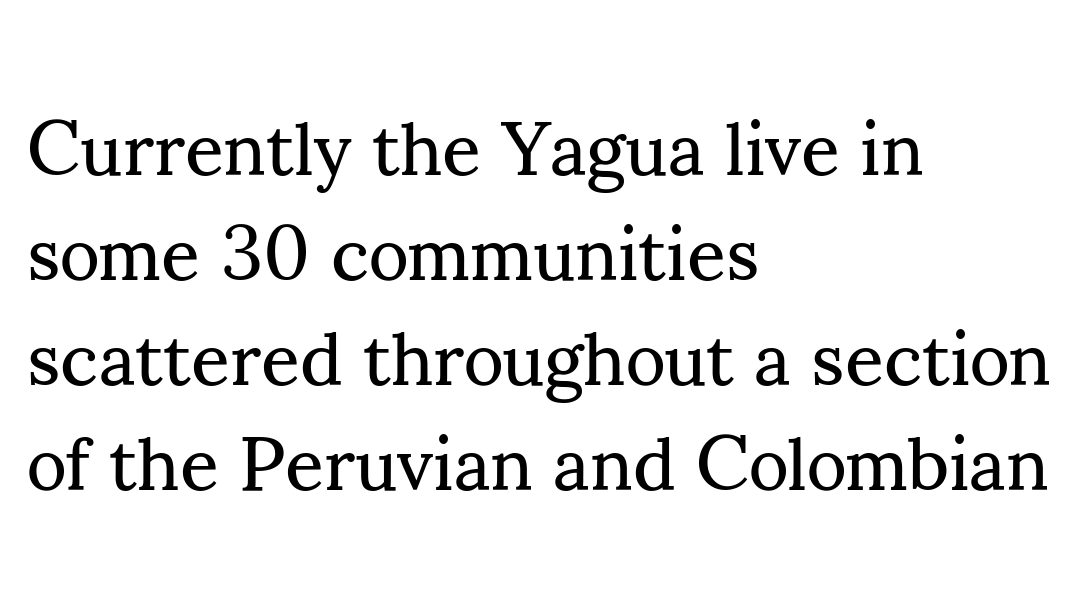
{"serif": "yes", "italic": "no", "bold": "no", "weight": "regular", "width": "normal", "stroke_contrast": "medium", "x_height": "small", "monospaced": "no", "underline": "no", "align": "left", "line_spacing": "normal", "line_spacing_ratio": 1.38, "letter_spacing": "normal", "letter_spacing_em": 0.0, "glyph_px": 76}
